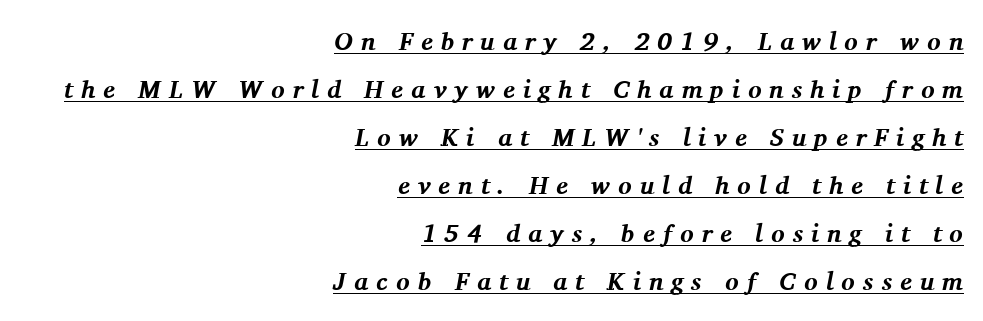
The image shows 25 px bold type, italic (leaning right); set right-aligned, loose line spacing (1.92x), unusually wide letter spacing (+0.32 em), underlined.
